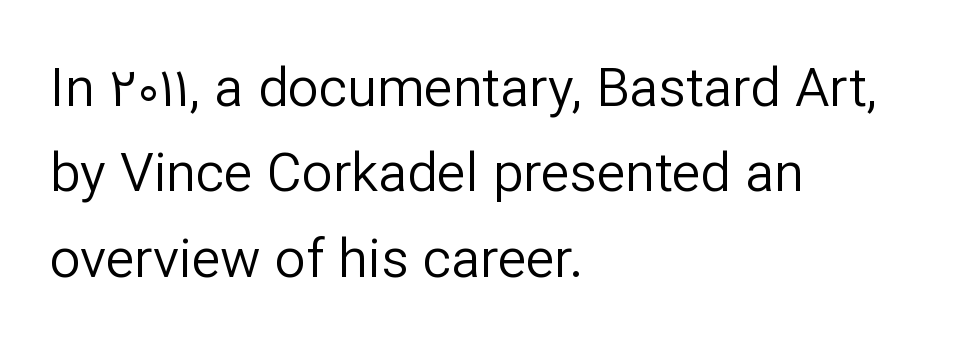
{"serif": "no", "italic": "no", "bold": "no", "weight": "regular", "width": "normal", "stroke_contrast": "low", "x_height": "medium", "monospaced": "no", "underline": "no", "align": "left", "line_spacing": "normal", "line_spacing_ratio": 1.58, "letter_spacing": "normal", "letter_spacing_em": 0.0, "glyph_px": 54}
